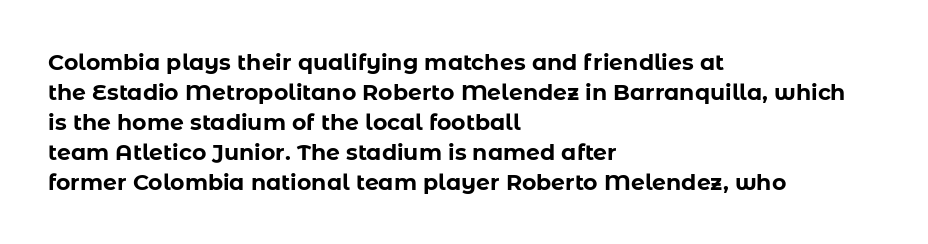
Italic: no, the glyphs are upright roman. Standard letterfit; no display-style spreading of the glyphs. Glance below the letters and you will spot only blank space. Its strokes are broad and dark, the hallmark of bold type.
